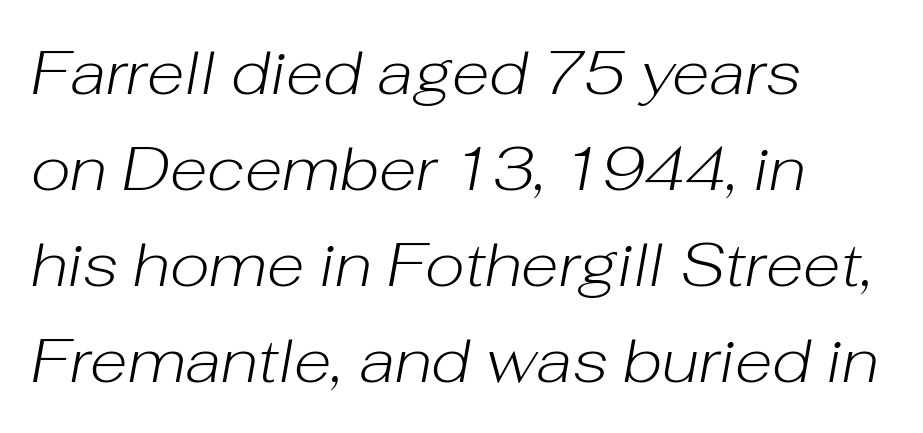
{"italic": "yes", "lean": "right", "slant_degrees": 10, "bold": "no", "weight": "light", "width": "normal", "stroke_contrast": "low", "x_height": "medium", "monospaced": "no", "underline": "no", "align": "left", "line_spacing": "normal", "line_spacing_ratio": 1.55, "letter_spacing": "normal", "letter_spacing_em": 0.0, "glyph_px": 62}
